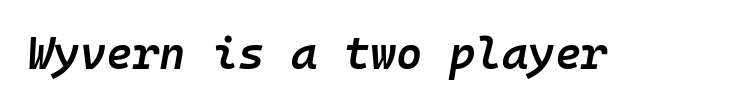
{"italic": "yes", "lean": "right", "slant_degrees": 10, "bold": "semi", "weight": "semibold", "width": "normal", "stroke_contrast": "low", "x_height": "medium", "monospaced": "yes", "underline": "no", "letter_spacing": "normal", "letter_spacing_em": 0.0, "glyph_px": 45}
